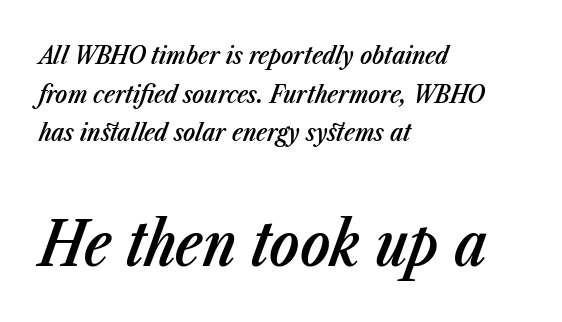
Q: Is the text bold? A: Semi-bold.
Q: Is the text italic (slanted)? A: Yes, it leans right by about 23 degrees.
Q: Is the text underlined? A: No.
Q: How is the paragraph aligned? A: Left-aligned.
Q: Is the spacing between letters normal or unusually wide? A: Normal.
Q: Is the spacing between lines tight, normal or loose? A: Normal.
Q: Which block of text is set in a larger size, the first (top) or the second (bottom)? A: The second (bottom) one.
Q: Width (condensed, normal, or wide)? A: Condensed.
Q: Stroke contrast? A: Low.
Q: x-height? A: Medium.
Q: Monospaced? A: No.
